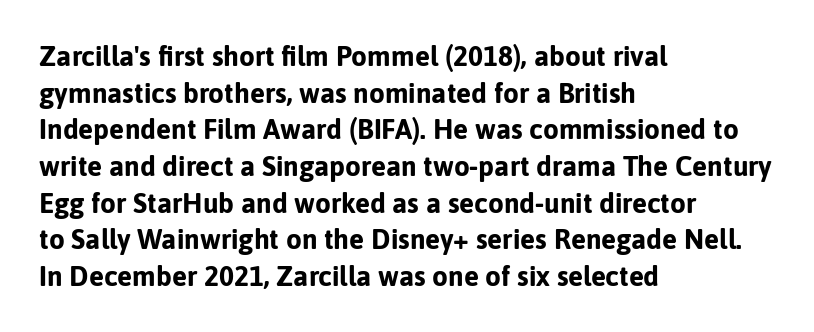
Compared with typical paragraphs, the rows here are spaced about the same. Is this a fixed-width face? No — the glyphs have proportional, varying widths. The line texture is even and compact thanks to regular tracking. Each glyph is drawn with heavy, bold strokes.
